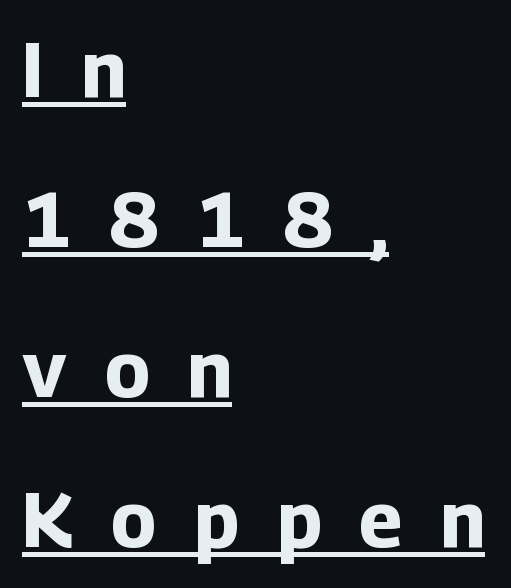
{"serif": "no", "italic": "no", "bold": "yes", "weight": "bold", "width": "normal", "stroke_contrast": "low", "x_height": "medium", "monospaced": "no", "underline": "yes", "align": "left", "line_spacing": "loose", "line_spacing_ratio": 1.95, "letter_spacing": "wide", "letter_spacing_em": 0.49, "glyph_px": 77}
